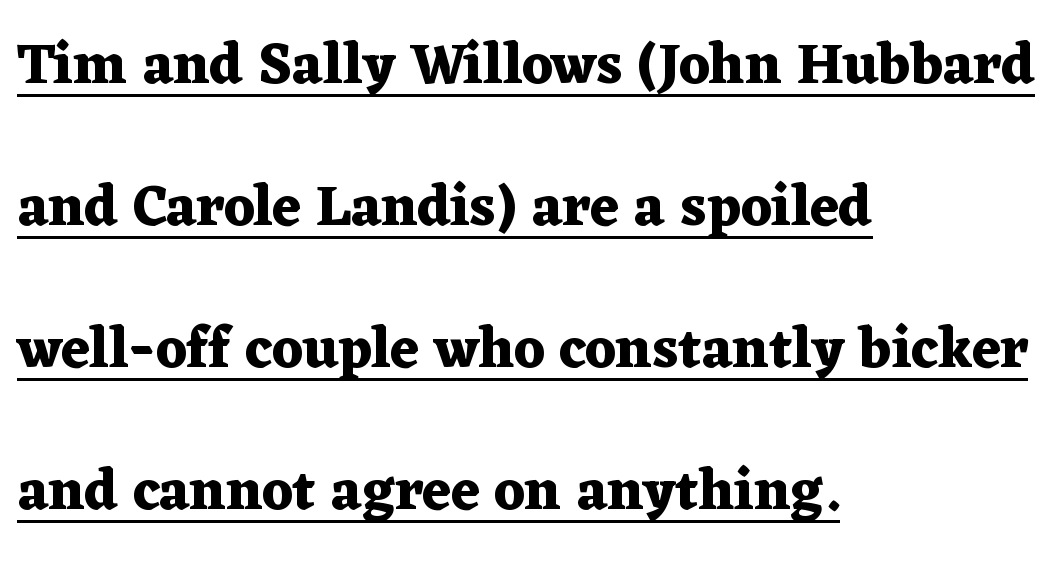
Q: Is the text bold? A: Yes.
Q: Is the text italic (slanted)? A: No, it is upright.
Q: Is the typeface a serif or a sans-serif typeface? A: Serif.
Q: Is the text underlined? A: Yes.
Q: How is the paragraph aligned? A: Left-aligned.
Q: Is the spacing between letters normal or unusually wide? A: Normal.
Q: Is the spacing between lines tight, normal or loose? A: Loose.
Q: Width (condensed, normal, or wide)? A: Wide.
Q: Stroke contrast? A: Medium.
Q: x-height? A: Medium.
Q: Monospaced? A: No.
